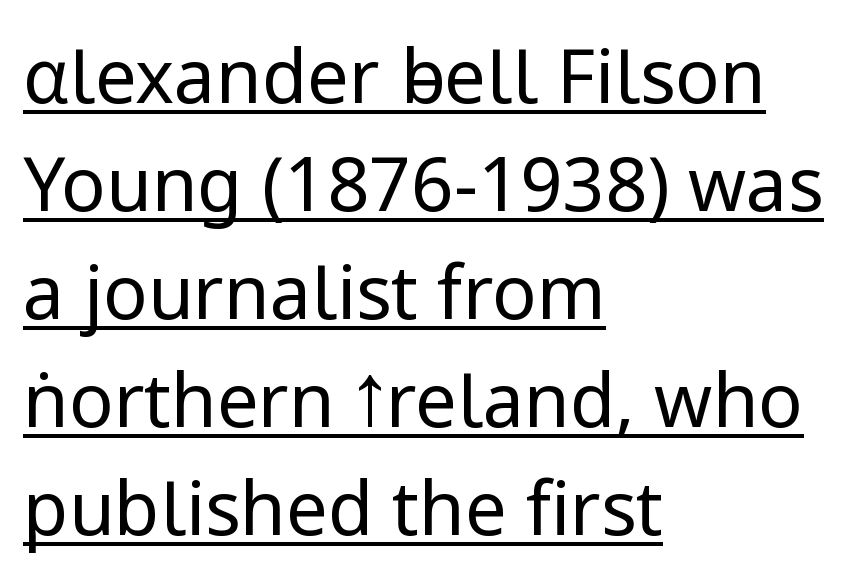
Q: Is the text bold? A: No.
Q: Is the text italic (slanted)? A: No, it is upright.
Q: Is the typeface a serif or a sans-serif typeface? A: Sans-serif.
Q: Is the text underlined? A: Yes.
Q: How is the paragraph aligned? A: Left-aligned.
Q: Is the spacing between letters normal or unusually wide? A: Normal.
Q: Is the spacing between lines tight, normal or loose? A: Normal.
Q: Width (condensed, normal, or wide)? A: Normal.
Q: Stroke contrast? A: Low.
Q: x-height? A: Medium.
Q: Monospaced? A: No.
